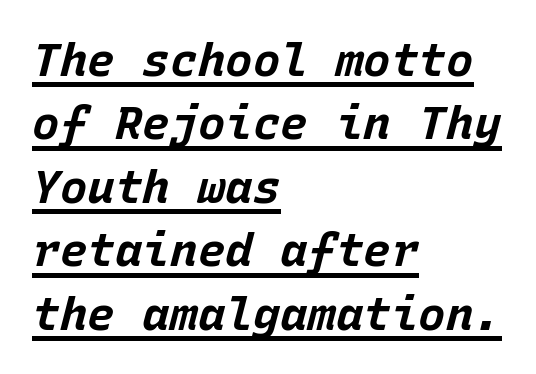
Q: Is the text bold? A: Yes.
Q: Is the text italic (slanted)? A: Yes, it leans right by about 15 degrees.
Q: Is the text underlined? A: Yes.
Q: How is the paragraph aligned? A: Left-aligned.
Q: Is the spacing between letters normal or unusually wide? A: Normal.
Q: Is the spacing between lines tight, normal or loose? A: Normal.
Q: Width (condensed, normal, or wide)? A: Normal.
Q: Stroke contrast? A: Low.
Q: x-height? A: Large.
Q: Monospaced? A: Yes.
